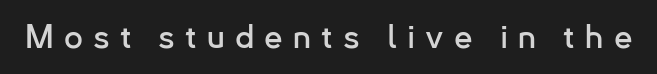
Q: Is the text italic (slanted)? A: No, it is upright.
Q: Is the typeface a serif or a sans-serif typeface? A: Sans-serif.
Q: Is the text underlined? A: No.
Q: Is the spacing between letters normal or unusually wide? A: Unusually wide.
Q: Width (condensed, normal, or wide)? A: Normal.
Q: Stroke contrast? A: Low.
Q: x-height? A: Small.
Q: Monospaced? A: No.
